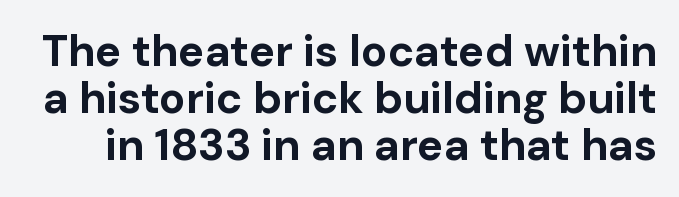
Heft: maximum for text — a bold. Classification — sans serif. Observe the ordinary spacing: letters are neighbours, not strangers. Unmarked baselines from the first word to the last.
